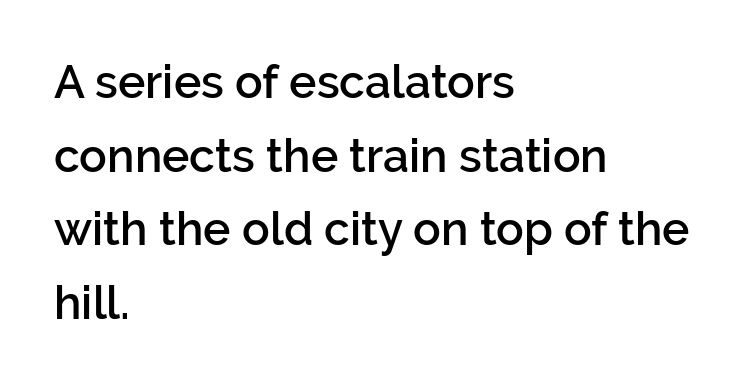
Q: Is the text bold? A: Semi-bold.
Q: Is the text italic (slanted)? A: No, it is upright.
Q: Is the typeface a serif or a sans-serif typeface? A: Sans-serif.
Q: Is the text underlined? A: No.
Q: How is the paragraph aligned? A: Left-aligned.
Q: Is the spacing between letters normal or unusually wide? A: Normal.
Q: Is the spacing between lines tight, normal or loose? A: Normal.
Q: Width (condensed, normal, or wide)? A: Normal.
Q: Stroke contrast? A: Low.
Q: x-height? A: Medium.
Q: Monospaced? A: No.
